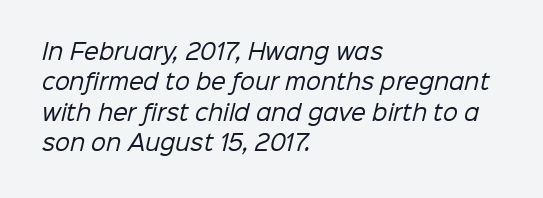
{"bold": "no", "underline": "no", "align": "left", "line_spacing": "normal", "line_spacing_ratio": 1.45, "letter_spacing": "normal", "letter_spacing_em": 0.0, "glyph_px": 21}
